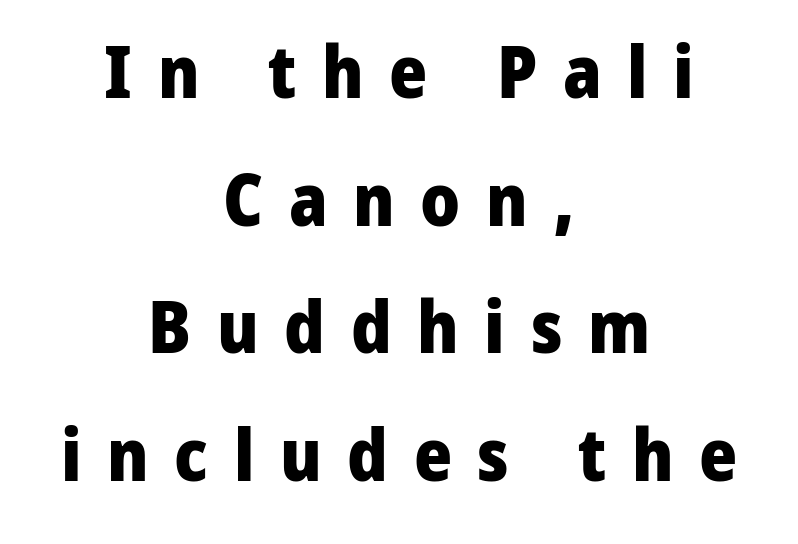
{"serif": "no", "italic": "no", "bold": "yes", "weight": "heavy", "width": "normal", "stroke_contrast": "low", "x_height": "medium", "monospaced": "no", "underline": "no", "align": "center", "line_spacing_ratio": 1.75, "letter_spacing": "wide", "letter_spacing_em": 0.35, "glyph_px": 73}
